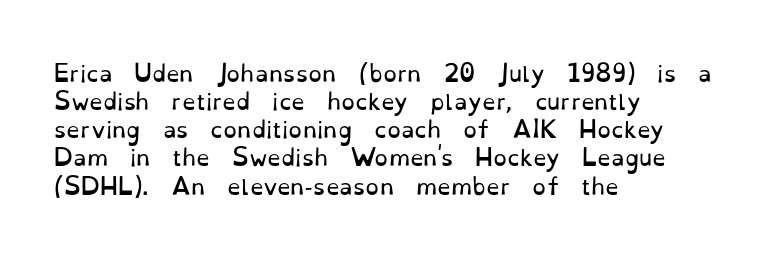
Q: Is the text bold? A: No.
Q: Is the text italic (slanted)? A: No, it is upright.
Q: Is the text underlined? A: No.
Q: How is the paragraph aligned? A: Left-aligned.
Q: Is the spacing between letters normal or unusually wide? A: Normal.
Q: Is the spacing between lines tight, normal or loose? A: Normal.
